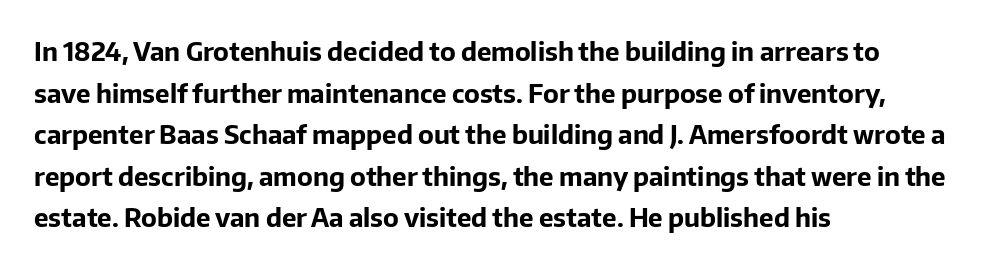
Q: Is the text bold? A: Yes.
Q: Is the text italic (slanted)? A: No, it is upright.
Q: Is the text underlined? A: No.
Q: How is the paragraph aligned? A: Left-aligned.
Q: Is the spacing between letters normal or unusually wide? A: Normal.
Q: Is the spacing between lines tight, normal or loose? A: Normal.
